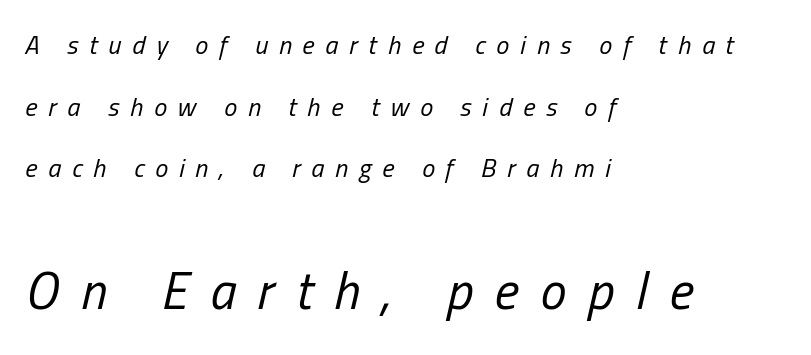
The image shows 52 px regular-weight, condensed type, italic (leaning right); set left-aligned, loose line spacing (2.37x), unusually wide letter spacing (+0.42 em), not underlined; the second (bottom) block is 2.0x larger; low stroke contrast and a medium x-height.
